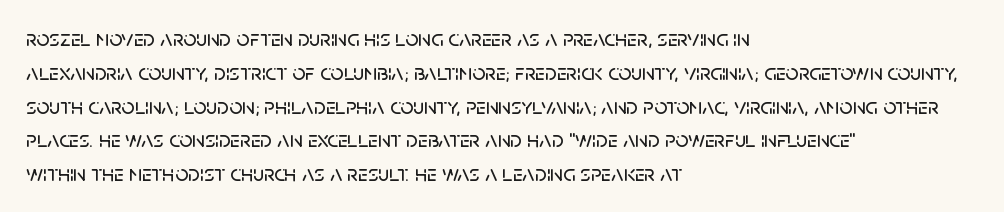
The image shows 23 px text type, upright; set left-aligned, normal line spacing (1.47x), normal letter spacing, not underlined.
